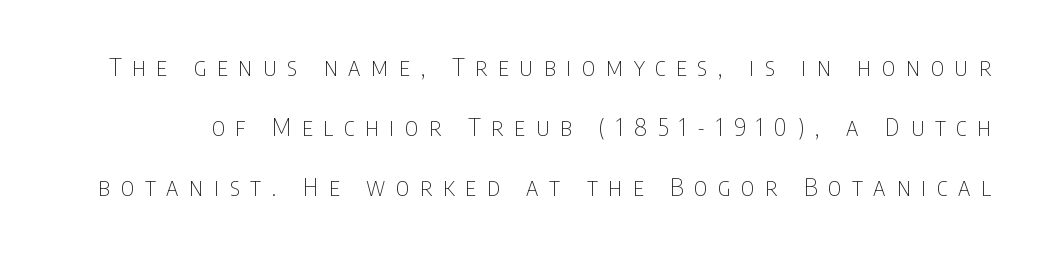
Q: Is the text bold? A: No.
Q: Is the text italic (slanted)? A: No, it is upright.
Q: Is the text underlined? A: No.
Q: Is the spacing between letters normal or unusually wide? A: Unusually wide.
Q: Is the spacing between lines tight, normal or loose? A: Loose.
